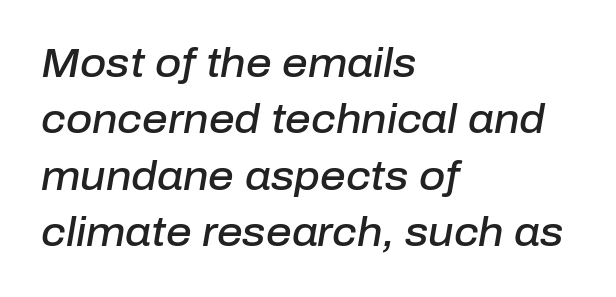
The image shows 40 px semibold type, italic (leaning right); set left-aligned, normal line spacing (1.41x), normal letter spacing, not underlined; low stroke contrast and a medium x-height.
